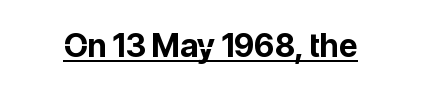
{"serif": "no", "italic": "no", "bold": "yes", "weight": "bold", "width": "normal", "stroke_contrast": "low", "x_height": "medium", "monospaced": "no", "underline": "yes", "letter_spacing": "normal", "letter_spacing_em": 0.0, "glyph_px": 32}
